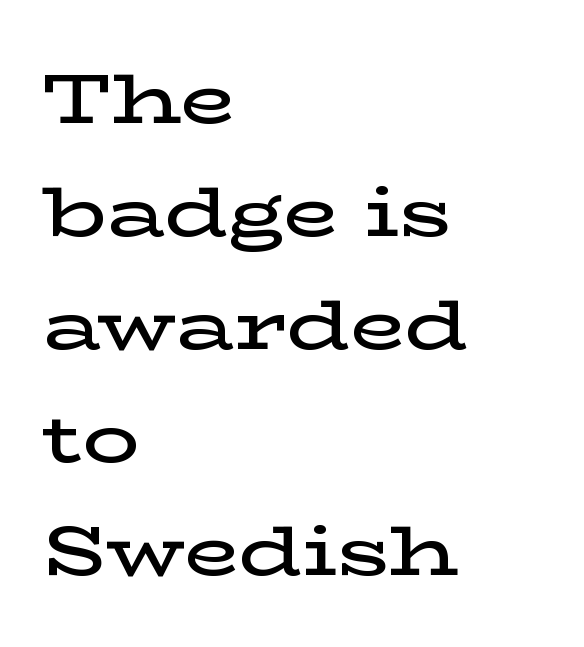
The rows are spaced the way most documents space them. Notice the strokes are somewhat thickened but not fully heavy: this is a semibold. The passage shown has conventional tracking throughout. The paragraph shown leans on its left margin. Ordinary non-slanted type is in use. The words here are not underlined.
